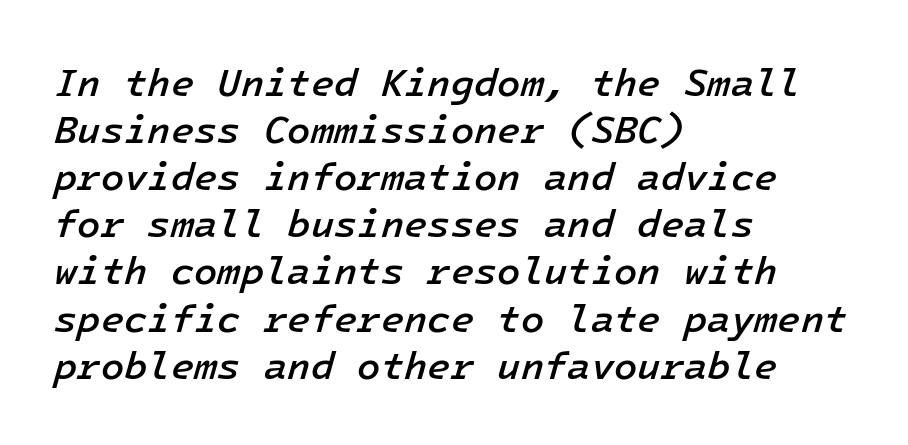
The image shows 38 px semibold type, italic (leaning right); set left-aligned, line spacing 1.24x, normal letter spacing, not underlined; low stroke contrast and a medium x-height.
